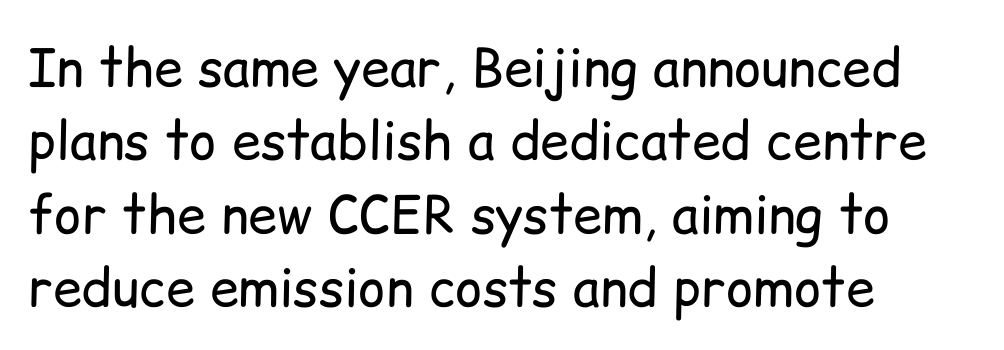
It's the straight-up-and-down kind of type. Stems and bowls with no extra thickness — not bold. You could call the tracking neutral — neither tight nor loose. Look at the bottom of the vertical strokes: they stop flat, with no serifs. This sample is left-justified, so line endings fall wherever the words run out.
